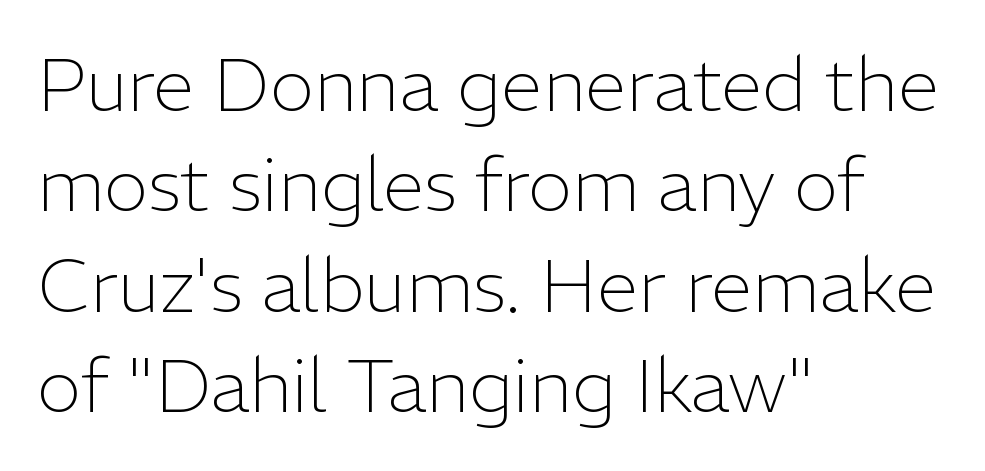
Q: Is the text bold? A: No.
Q: Is the text italic (slanted)? A: No, it is upright.
Q: Is the typeface a serif or a sans-serif typeface? A: Sans-serif.
Q: Is the text underlined? A: No.
Q: How is the paragraph aligned? A: Left-aligned.
Q: Is the spacing between letters normal or unusually wide? A: Normal.
Q: Is the spacing between lines tight, normal or loose? A: Normal.
Q: Width (condensed, normal, or wide)? A: Normal.
Q: Stroke contrast? A: Low.
Q: x-height? A: Medium.
Q: Monospaced? A: No.
